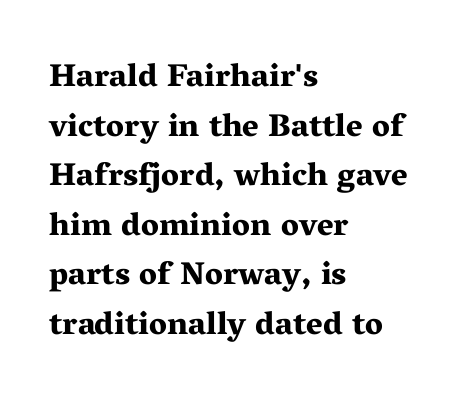
The image shows 32 px bold, wide serif type, upright; set left-aligned, normal line spacing (1.55x), normal letter spacing, not underlined; medium stroke contrast and a medium x-height.
